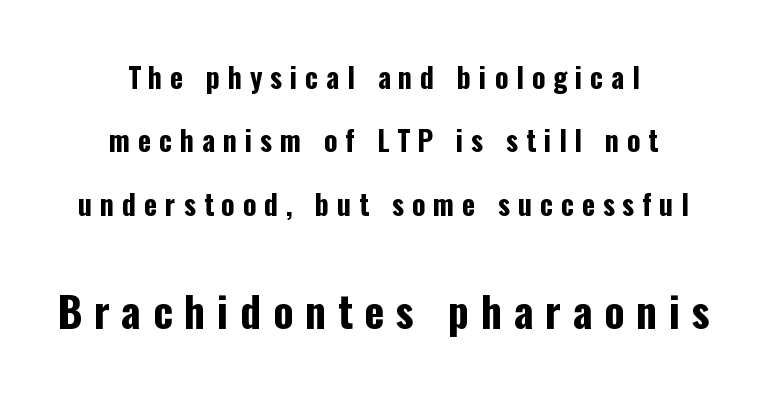
Q: Is the text bold? A: Yes.
Q: Is the text italic (slanted)? A: No, it is upright.
Q: Is the typeface a serif or a sans-serif typeface? A: Sans-serif.
Q: Is the text underlined? A: No.
Q: How is the paragraph aligned? A: Centered.
Q: Is the spacing between letters normal or unusually wide? A: Unusually wide.
Q: Is the spacing between lines tight, normal or loose? A: Loose.
Q: Which block of text is set in a larger size, the first (top) or the second (bottom)? A: The second (bottom) one.
Q: Width (condensed, normal, or wide)? A: Condensed.
Q: Stroke contrast? A: Low.
Q: x-height? A: Medium.
Q: Monospaced? A: No.
